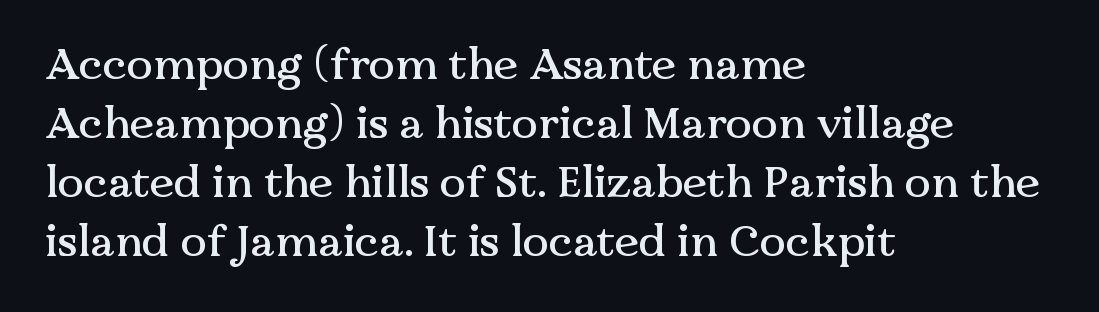
The image shows 44 px serif type, upright; set left-aligned, normal line spacing (1.34x), normal letter spacing, not underlined; medium stroke contrast and a medium x-height.
